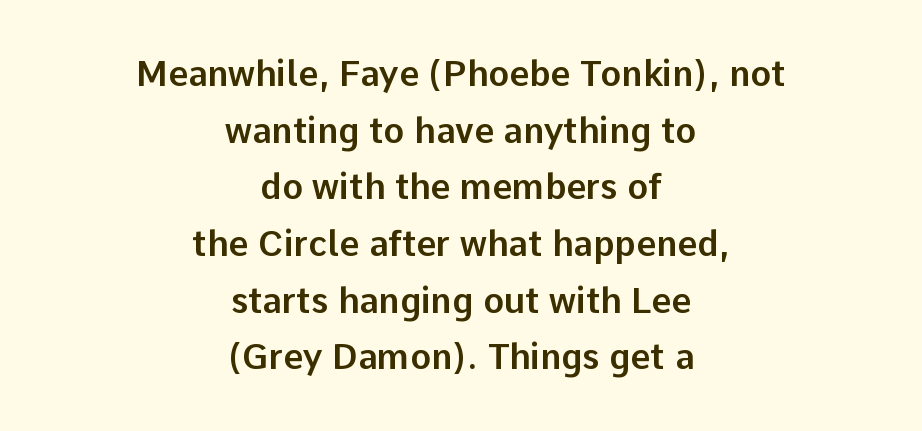
The image shows 35 px sans-serif type, upright; set centered, normal line spacing (1.62x), normal letter spacing, not underlined; low stroke contrast and a medium x-height.
